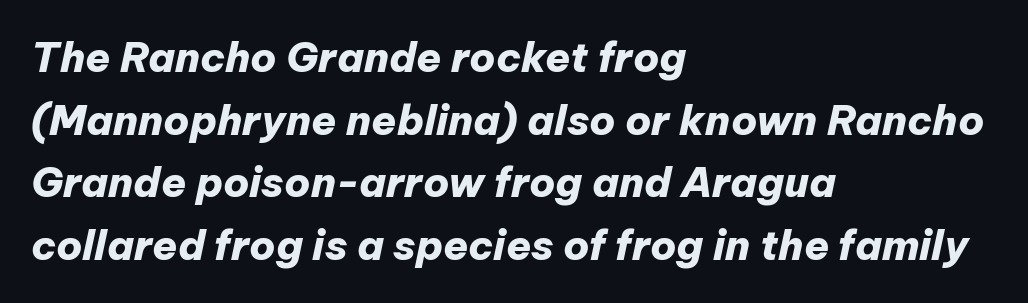
Q: Is the text bold? A: Yes.
Q: Is the text italic (slanted)? A: Yes, it leans right by about 12 degrees.
Q: Is the text underlined? A: No.
Q: How is the paragraph aligned? A: Left-aligned.
Q: Is the spacing between letters normal or unusually wide? A: Normal.
Q: Is the spacing between lines tight, normal or loose? A: Normal.
Q: Width (condensed, normal, or wide)? A: Normal.
Q: Stroke contrast? A: Low.
Q: x-height? A: Medium.
Q: Monospaced? A: No.
